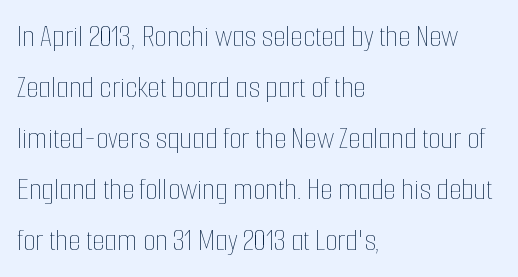
Q: Is the text bold? A: No.
Q: Is the text italic (slanted)? A: No, it is upright.
Q: Is the text underlined? A: No.
Q: How is the paragraph aligned? A: Left-aligned.
Q: Is the spacing between letters normal or unusually wide? A: Normal.
Q: Is the spacing between lines tight, normal or loose? A: Normal.
Q: Width (condensed, normal, or wide)? A: Condensed.
Q: Stroke contrast? A: Low.
Q: x-height? A: Medium.
Q: Monospaced? A: No.
